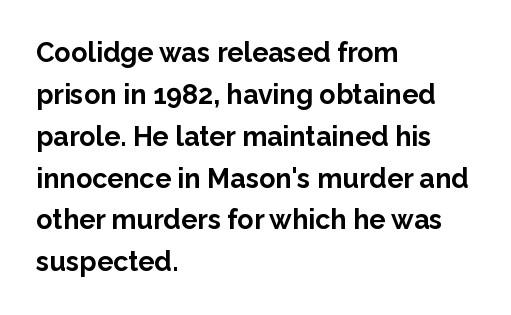
The image shows 27 px bold type, upright; set left-aligned, normal line spacing (1.55x), normal letter spacing, not underlined.
